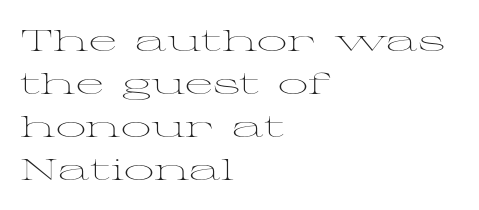
The rows are spaced the way most documents space them. The gap between lines stays unmarked. Ascenders rise straight up at ninety degrees. Nothing heavy about these letters — not bold at all. Tracking value appears to be zero — textbook default spacing.
